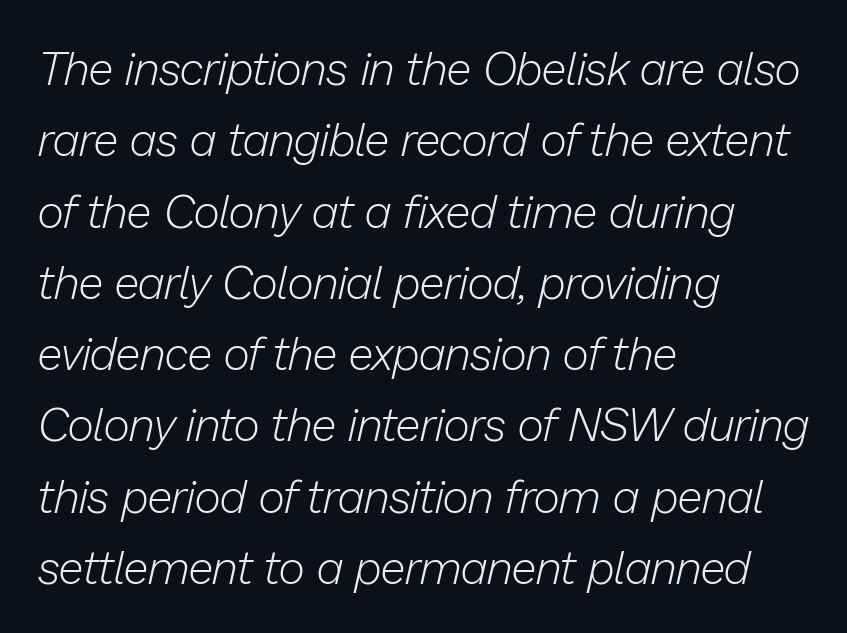
Q: Is the text bold? A: No.
Q: Is the text italic (slanted)? A: Yes, it leans right by about 13 degrees.
Q: Is the text underlined? A: No.
Q: How is the paragraph aligned? A: Left-aligned.
Q: Is the spacing between letters normal or unusually wide? A: Normal.
Q: Is the spacing between lines tight, normal or loose? A: Normal.
Q: Width (condensed, normal, or wide)? A: Normal.
Q: Stroke contrast? A: Low.
Q: x-height? A: Medium.
Q: Monospaced? A: No.
